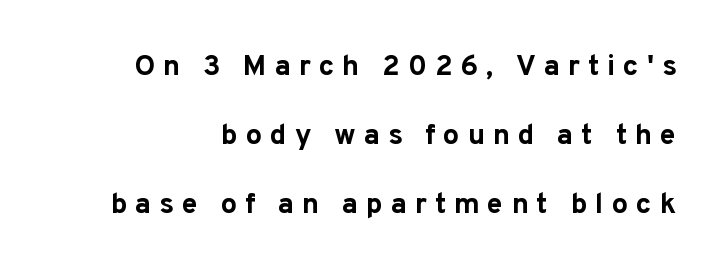
The image shows 29 px bold sans-serif type, upright; set loose line spacing (2.38x), unusually wide letter spacing (+0.27 em), not underlined; low stroke contrast and a medium x-height.
